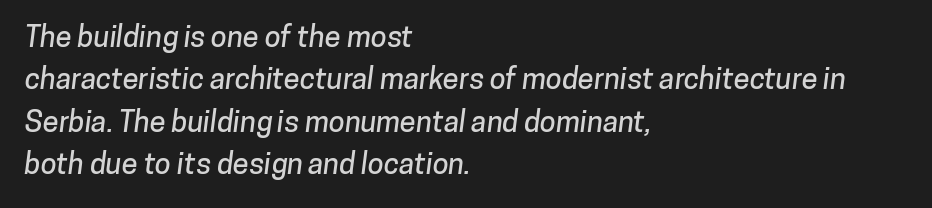
{"serif": "no", "width": "normal", "stroke_contrast": "low", "x_height": "medium", "monospaced": "no", "underline": "no", "align": "left", "line_spacing": "normal", "line_spacing_ratio": 1.46, "letter_spacing": "normal", "letter_spacing_em": 0.0, "glyph_px": 29}
